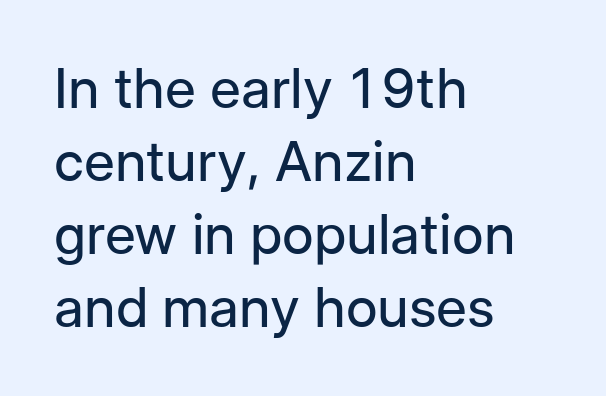
Q: Is the text bold? A: No.
Q: Is the text italic (slanted)? A: No, it is upright.
Q: Is the typeface a serif or a sans-serif typeface? A: Sans-serif.
Q: Is the text underlined? A: No.
Q: How is the paragraph aligned? A: Left-aligned.
Q: Is the spacing between letters normal or unusually wide? A: Normal.
Q: Is the spacing between lines tight, normal or loose? A: Normal.
Q: Width (condensed, normal, or wide)? A: Normal.
Q: Stroke contrast? A: Low.
Q: x-height? A: Medium.
Q: Monospaced? A: No.
